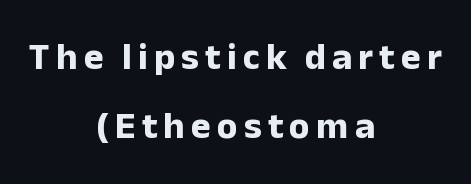
Q: Is the text bold? A: Yes.
Q: Is the text italic (slanted)? A: No, it is upright.
Q: Is the typeface a serif or a sans-serif typeface? A: Sans-serif.
Q: Is the text underlined? A: No.
Q: How is the paragraph aligned? A: Centered.
Q: Width (condensed, normal, or wide)? A: Normal.
Q: Stroke contrast? A: Low.
Q: x-height? A: Medium.
Q: Monospaced? A: No.
